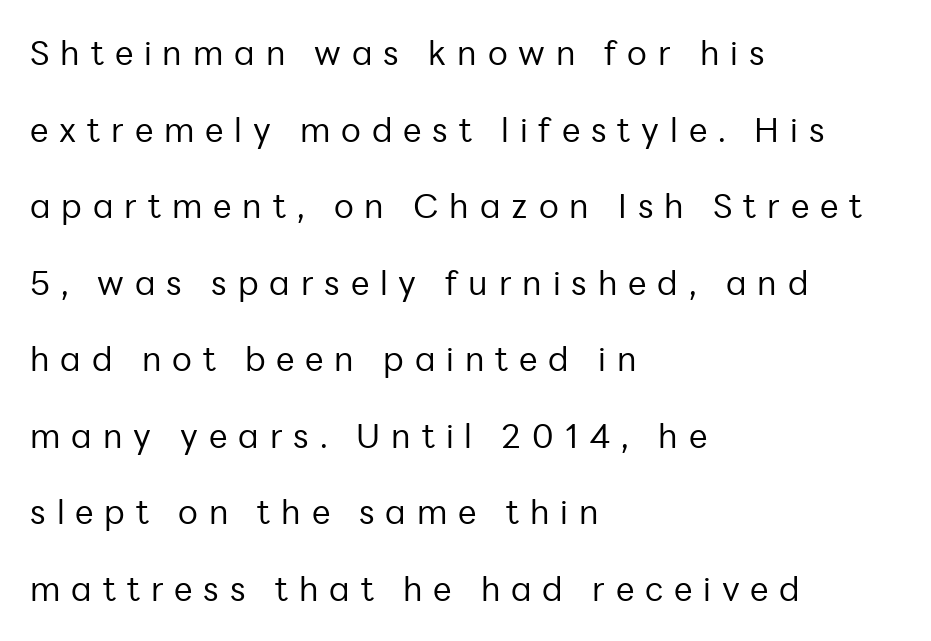
Q: Is the text bold? A: No.
Q: Is the text italic (slanted)? A: No, it is upright.
Q: Is the typeface a serif or a sans-serif typeface? A: Sans-serif.
Q: Is the text underlined? A: No.
Q: How is the paragraph aligned? A: Left-aligned.
Q: Is the spacing between letters normal or unusually wide? A: Unusually wide.
Q: Is the spacing between lines tight, normal or loose? A: Loose.
Q: Width (condensed, normal, or wide)? A: Normal.
Q: Stroke contrast? A: Low.
Q: x-height? A: Medium.
Q: Monospaced? A: No.
